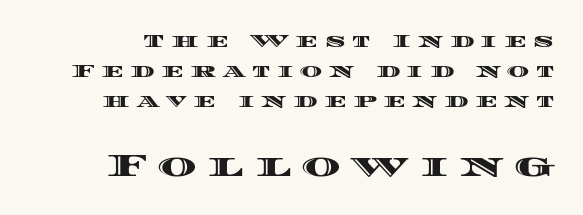
{"italic": "no", "width": "wide", "x_height": "large", "monospaced": "no", "underline": "no", "line_spacing": "normal", "line_spacing_ratio": 1.57, "letter_spacing": "wide", "letter_spacing_em": 0.35, "larger_block": "second", "size_ratio": 1.74, "glyph_px": 33}
